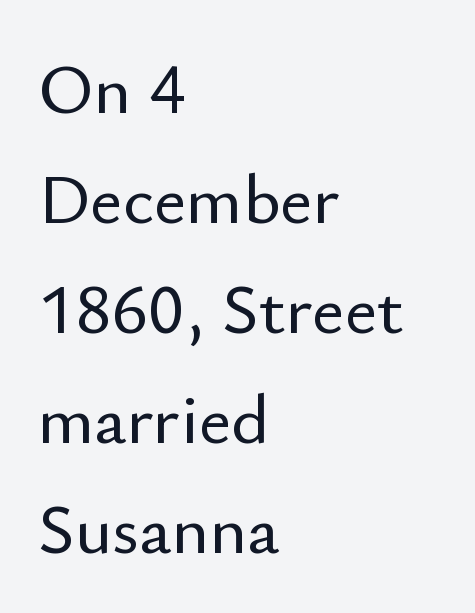
Q: Is the text italic (slanted)? A: No, it is upright.
Q: Is the typeface a serif or a sans-serif typeface? A: Sans-serif.
Q: Is the text underlined? A: No.
Q: How is the paragraph aligned? A: Left-aligned.
Q: Is the spacing between letters normal or unusually wide? A: Normal.
Q: Is the spacing between lines tight, normal or loose? A: Normal.
Q: Width (condensed, normal, or wide)? A: Normal.
Q: Stroke contrast? A: Low.
Q: x-height? A: Small.
Q: Monospaced? A: No.
